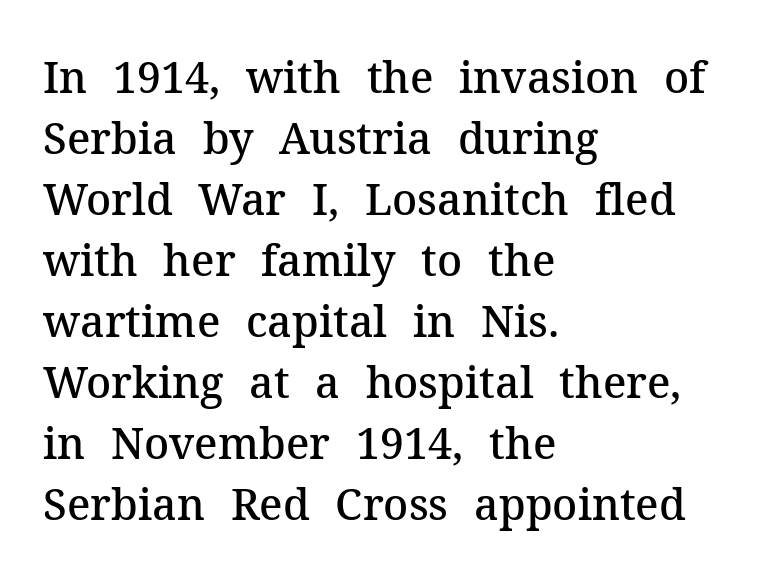
Q: Is the text bold? A: Semi-bold.
Q: Is the text italic (slanted)? A: No, it is upright.
Q: Is the typeface a serif or a sans-serif typeface? A: Serif.
Q: Is the text underlined? A: No.
Q: How is the paragraph aligned? A: Left-aligned.
Q: Is the spacing between letters normal or unusually wide? A: Normal.
Q: Is the spacing between lines tight, normal or loose? A: Normal.
Q: Width (condensed, normal, or wide)? A: Normal.
Q: Stroke contrast? A: Medium.
Q: x-height? A: Medium.
Q: Monospaced? A: No.
